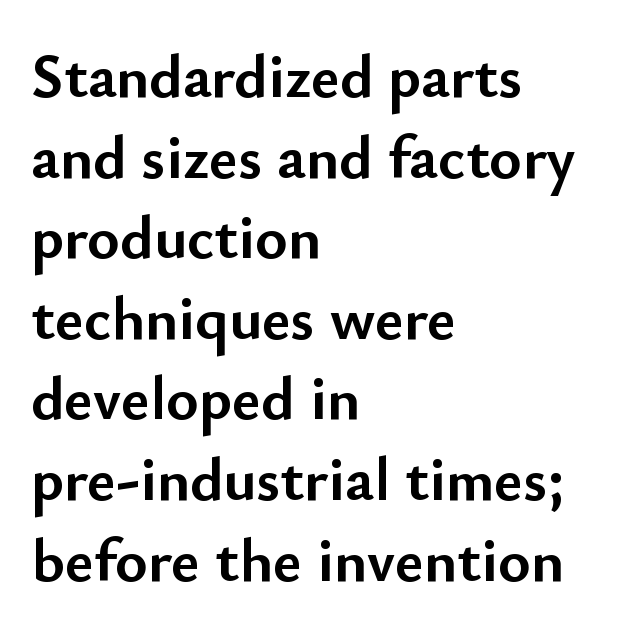
Each line starts at the same left margin while the right side varies. This is heavy type, rendered in bold. Rows of type keep a routine distance in the vertical direction. The letterforms sit shoulder to shoulder at normal distance. Each letter keeps its own natural width here, so spacing adapts to shape.
